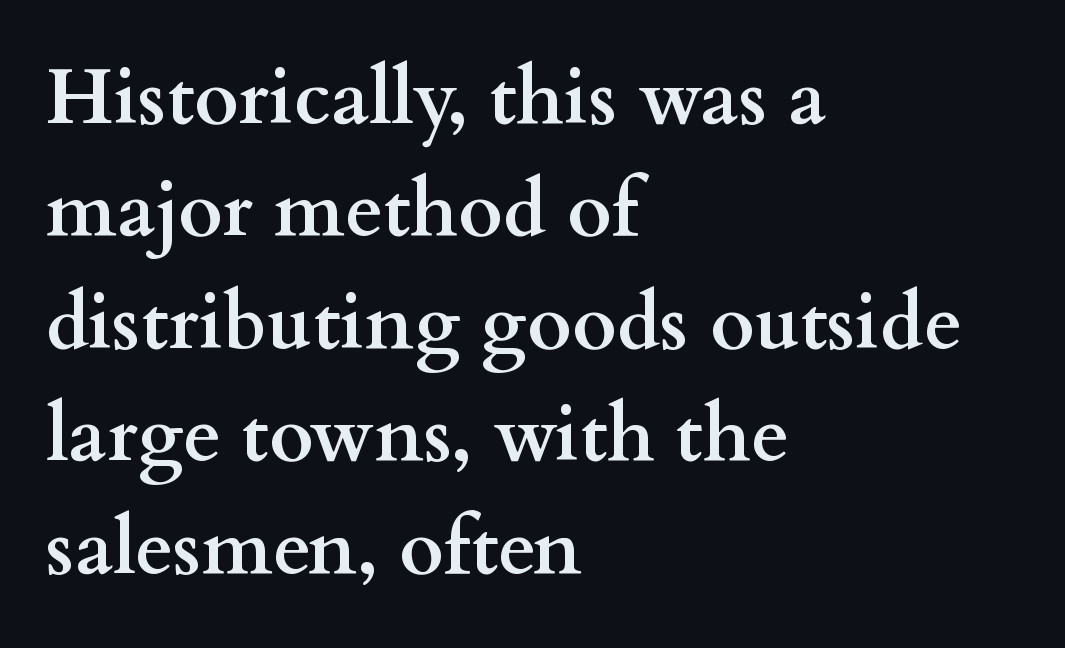
Q: Is the text bold? A: Yes.
Q: Is the text italic (slanted)? A: No, it is upright.
Q: Is the typeface a serif or a sans-serif typeface? A: Serif.
Q: Is the text underlined? A: No.
Q: How is the paragraph aligned? A: Left-aligned.
Q: Is the spacing between letters normal or unusually wide? A: Normal.
Q: Is the spacing between lines tight, normal or loose? A: Normal.
Q: Width (condensed, normal, or wide)? A: Wide.
Q: Stroke contrast? A: Medium.
Q: x-height? A: Small.
Q: Monospaced? A: No.
